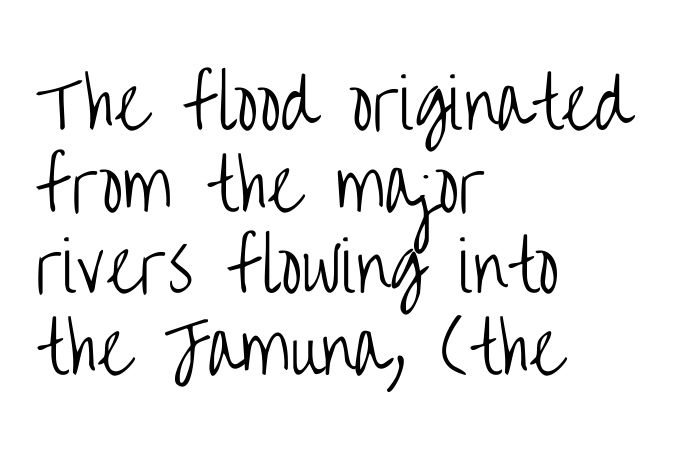
Q: Is the text bold? A: No.
Q: Is the text italic (slanted)? A: No, it is upright.
Q: Is the typeface a serif or a sans-serif typeface? A: Sans-serif.
Q: Is the text underlined? A: No.
Q: How is the paragraph aligned? A: Left-aligned.
Q: Is the spacing between letters normal or unusually wide? A: Normal.
Q: Width (condensed, normal, or wide)? A: Condensed.
Q: Stroke contrast? A: Low.
Q: x-height? A: Large.
Q: Monospaced? A: No.
